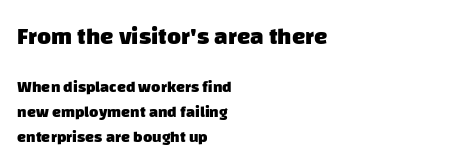
Stroke thickness is high; the sample reads as a true bold. Leading: standard. Character size in the leading block exceeds that of the trailing block. Alignment: flush left. Characters follow at the spacing the type designer built in.
